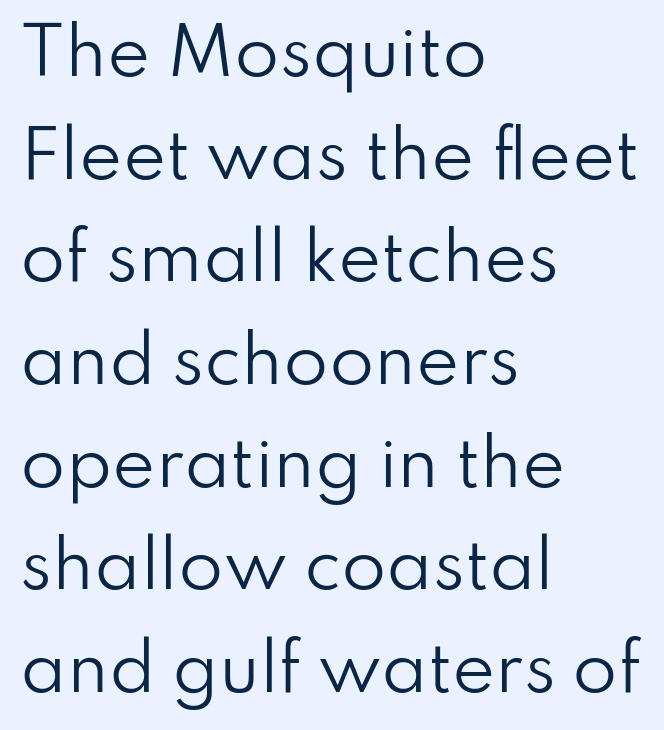
Q: Is the text bold? A: No.
Q: Is the text italic (slanted)? A: No, it is upright.
Q: Is the typeface a serif or a sans-serif typeface? A: Sans-serif.
Q: Is the text underlined? A: No.
Q: How is the paragraph aligned? A: Left-aligned.
Q: Is the spacing between letters normal or unusually wide? A: Normal.
Q: Is the spacing between lines tight, normal or loose? A: Normal.
Q: Width (condensed, normal, or wide)? A: Normal.
Q: Stroke contrast? A: Low.
Q: x-height? A: Small.
Q: Monospaced? A: No.
